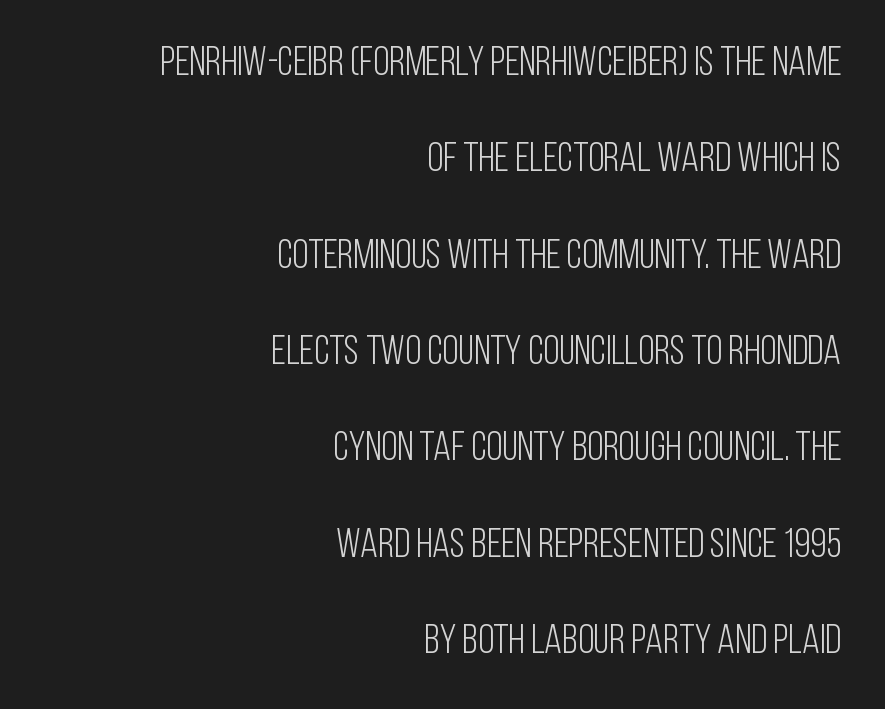
{"serif": "no", "italic": "no", "bold": "no", "weight": "light", "width": "condensed", "stroke_contrast": "low", "x_height": "large", "monospaced": "no", "underline": "no", "align": "right", "line_spacing": "loose", "line_spacing_ratio": 2.35, "letter_spacing": "normal", "letter_spacing_em": 0.0, "glyph_px": 41}
